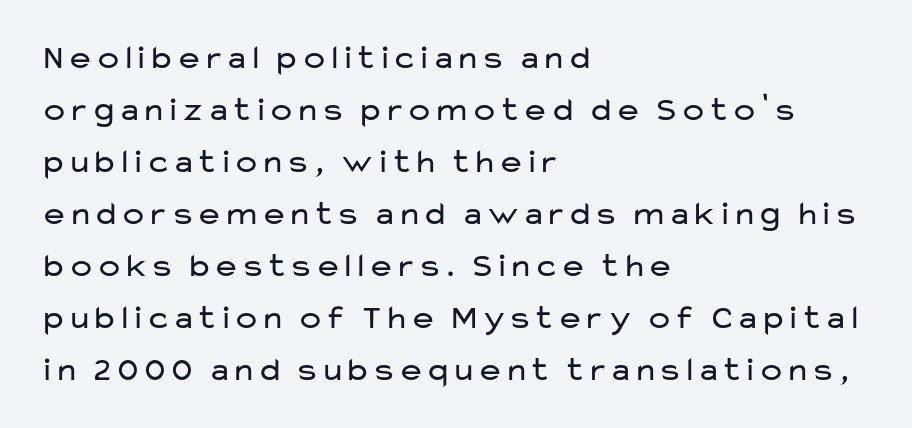
How are the letters spaced? Ordinarily, with no added tracking. Examine the stroke ends and you'll find no serifs. The rag falls on the right side of this text block. This is the regular roman posture of the typeface.
